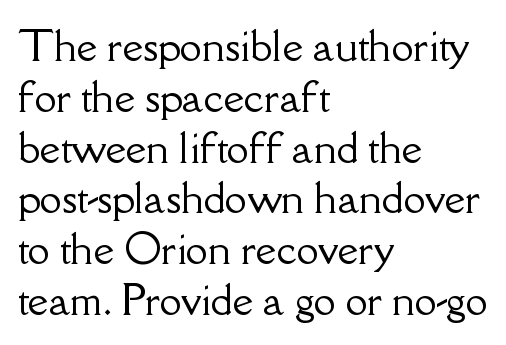
The type sits square on the baseline with zero lean. The glyphs are unaccompanied by any horizontal stroke below them. Leading: standard. Classification — serif. The passage shown is typed in a proportional face where columns would drift.
